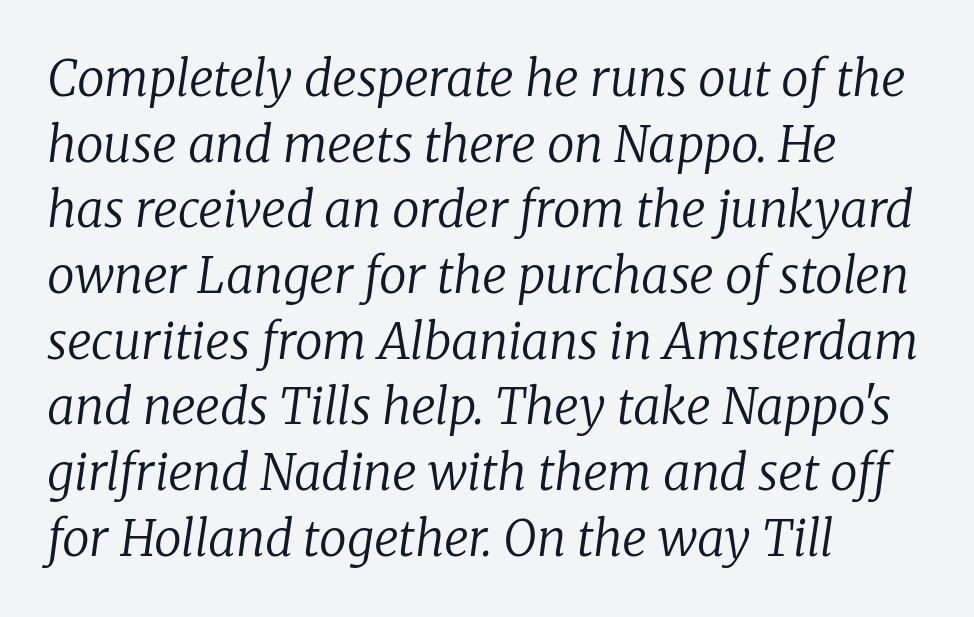
Q: Is the text bold? A: No.
Q: Is the text italic (slanted)? A: Yes, it leans right by about 8 degrees.
Q: Is the typeface a serif or a sans-serif typeface? A: Serif.
Q: Is the text underlined? A: No.
Q: How is the paragraph aligned? A: Left-aligned.
Q: Is the spacing between letters normal or unusually wide? A: Normal.
Q: Is the spacing between lines tight, normal or loose? A: Normal.
Q: Width (condensed, normal, or wide)? A: Normal.
Q: Stroke contrast? A: Low.
Q: x-height? A: Medium.
Q: Monospaced? A: No.
